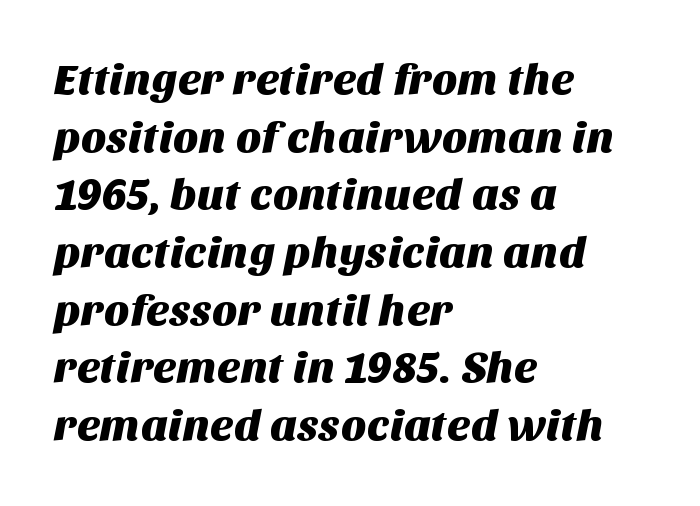
{"serif": "no", "width": "normal", "stroke_contrast": "medium", "x_height": "large", "monospaced": "no", "underline": "no", "align": "left", "line_spacing": "normal", "line_spacing_ratio": 1.31, "letter_spacing": "normal", "letter_spacing_em": 0.0, "glyph_px": 44}
